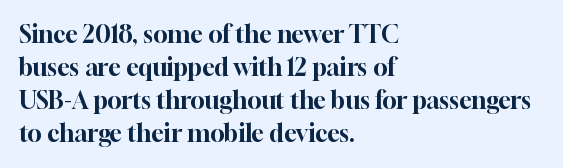
The image shows 24 px text type, upright; set left-aligned, normal line spacing (1.38x), normal letter spacing, not underlined.
